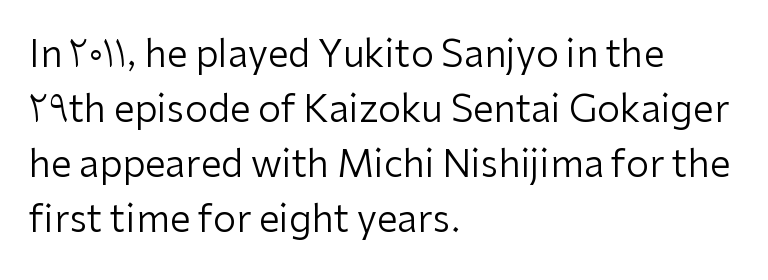
Q: Is the text bold? A: No.
Q: Is the text italic (slanted)? A: No, it is upright.
Q: Is the typeface a serif or a sans-serif typeface? A: Sans-serif.
Q: Is the text underlined? A: No.
Q: How is the paragraph aligned? A: Left-aligned.
Q: Is the spacing between letters normal or unusually wide? A: Normal.
Q: Is the spacing between lines tight, normal or loose? A: Normal.
Q: Width (condensed, normal, or wide)? A: Normal.
Q: Stroke contrast? A: Low.
Q: x-height? A: Medium.
Q: Monospaced? A: No.
